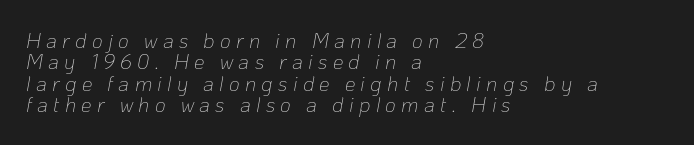
Q: Is the text bold? A: No.
Q: Is the text italic (slanted)? A: Yes, it leans right by about 10 degrees.
Q: Is the text underlined? A: No.
Q: How is the paragraph aligned? A: Left-aligned.
Q: Is the spacing between letters normal or unusually wide? A: Unusually wide.
Q: Is the spacing between lines tight, normal or loose? A: Tight.
